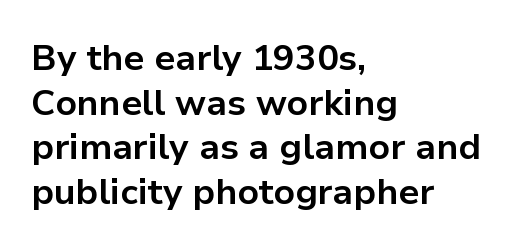
Q: Is the text bold? A: Yes.
Q: Is the text italic (slanted)? A: No, it is upright.
Q: Is the typeface a serif or a sans-serif typeface? A: Sans-serif.
Q: Is the text underlined? A: No.
Q: How is the paragraph aligned? A: Left-aligned.
Q: Is the spacing between letters normal or unusually wide? A: Normal.
Q: Width (condensed, normal, or wide)? A: Normal.
Q: Stroke contrast? A: Low.
Q: x-height? A: Medium.
Q: Monospaced? A: No.
